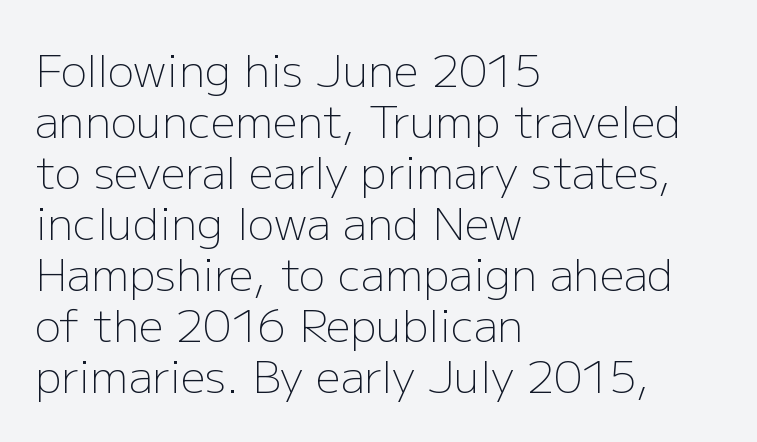
Q: Is the text bold? A: No.
Q: Is the text italic (slanted)? A: No, it is upright.
Q: Is the typeface a serif or a sans-serif typeface? A: Sans-serif.
Q: Is the text underlined? A: No.
Q: How is the paragraph aligned? A: Left-aligned.
Q: Is the spacing between letters normal or unusually wide? A: Normal.
Q: Width (condensed, normal, or wide)? A: Normal.
Q: Stroke contrast? A: Low.
Q: x-height? A: Medium.
Q: Monospaced? A: No.
